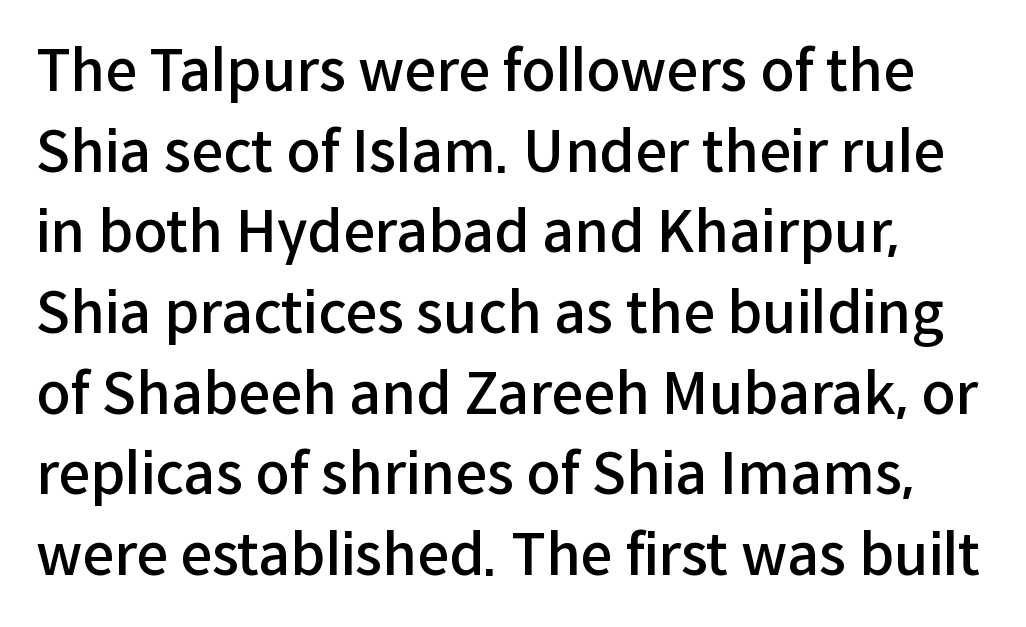
{"serif": "no", "italic": "no", "bold": "semi", "weight": "semibold", "width": "normal", "stroke_contrast": "low", "x_height": "medium", "monospaced": "no", "underline": "no", "line_spacing": "normal", "line_spacing_ratio": 1.44, "letter_spacing": "normal", "letter_spacing_em": 0.0, "glyph_px": 56}
